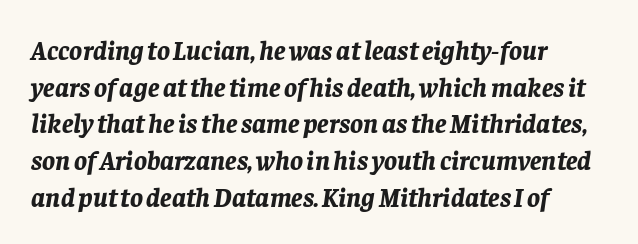
The image shows 27 px bold type, italic (leaning right); set left-aligned, normal line spacing (1.36x), normal letter spacing, not underlined.
